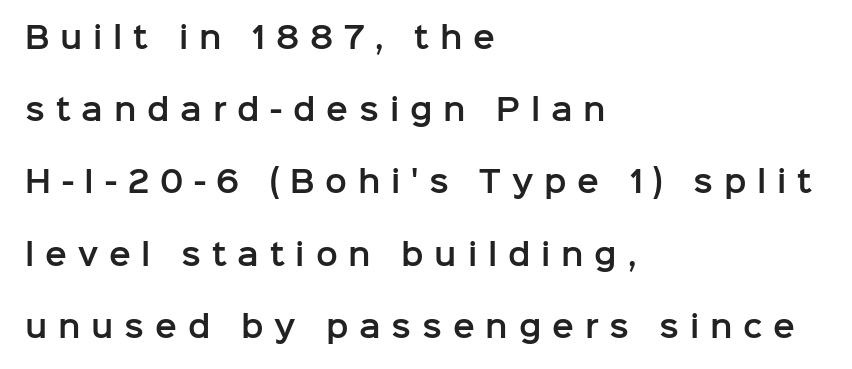
The image shows 29 px sans-serif type, upright; set left-aligned, loose line spacing (2.49x), unusually wide letter spacing (+0.37 em), not underlined; low stroke contrast and a medium x-height.
